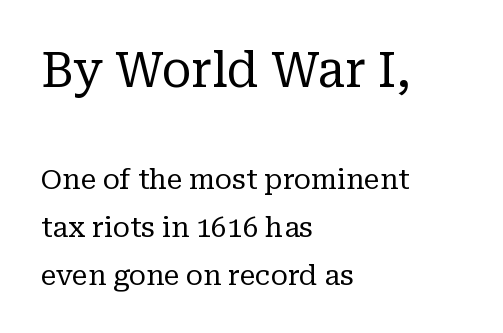
Q: Is the text bold? A: No.
Q: Is the text italic (slanted)? A: No, it is upright.
Q: Is the typeface a serif or a sans-serif typeface? A: Serif.
Q: Is the text underlined? A: No.
Q: How is the paragraph aligned? A: Left-aligned.
Q: Is the spacing between letters normal or unusually wide? A: Normal.
Q: Is the spacing between lines tight, normal or loose? A: Normal.
Q: Which block of text is set in a larger size, the first (top) or the second (bottom)? A: The first (top) one.
Q: Width (condensed, normal, or wide)? A: Normal.
Q: Stroke contrast? A: Low.
Q: x-height? A: Medium.
Q: Monospaced? A: No.
